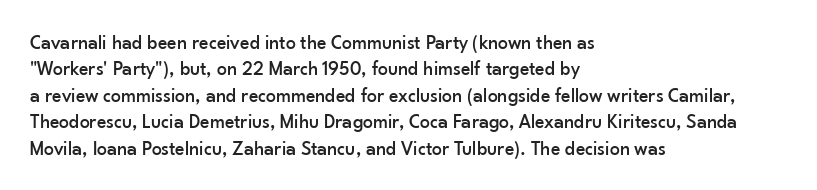
The image shows 20 px text type, upright; set left-aligned, normal line spacing (1.32x), normal letter spacing, not underlined.
